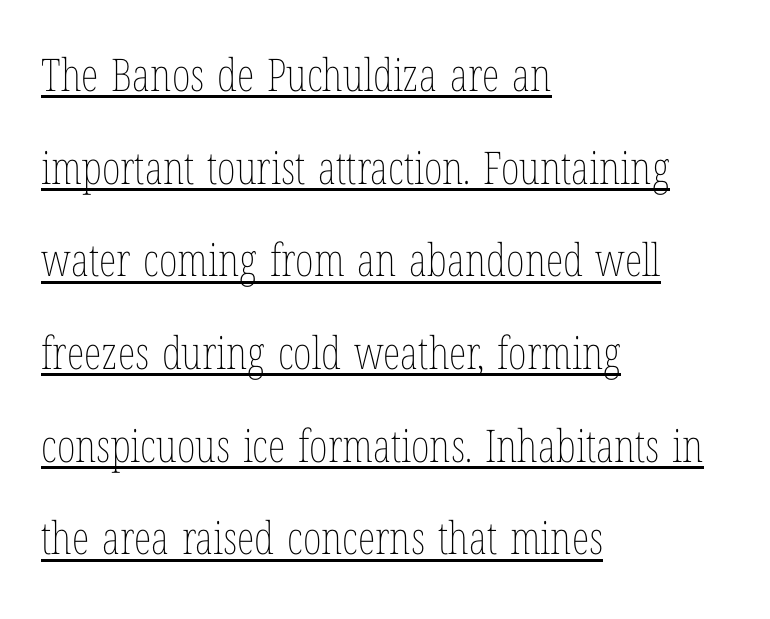
Vertical stems look standard width or narrower in stroke. Horizontal bands of white between lines are thick stripes. The face used here appears with an underline applied. Alignment: flush left. Note the varied advance widths — an 'i' is clearly narrower than an 'm'. Italic: no, the glyphs are upright roman.
